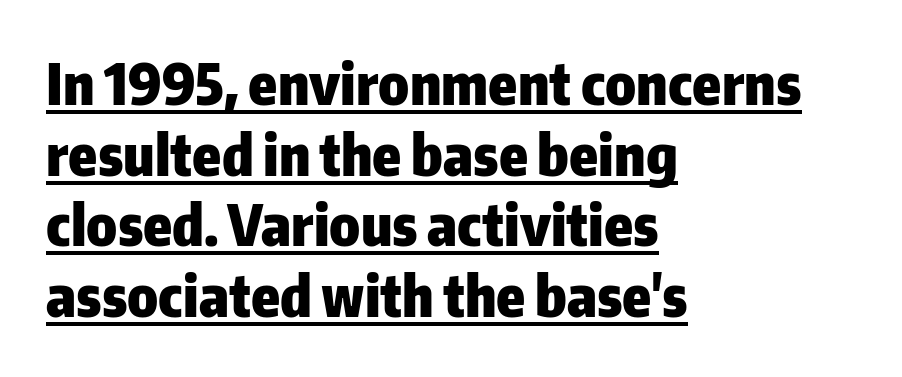
{"serif": "no", "italic": "no", "bold": "yes", "weight": "heavy", "width": "normal", "stroke_contrast": "low", "x_height": "medium", "monospaced": "no", "underline": "yes", "align": "left", "line_spacing_ratio": 1.24, "letter_spacing": "normal", "letter_spacing_em": 0.0, "glyph_px": 57}
